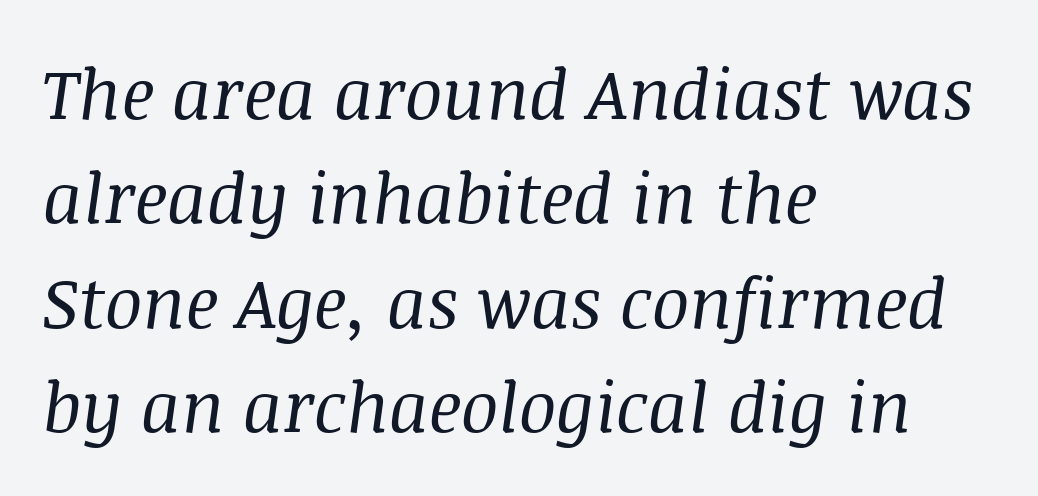
Q: Is the text bold? A: No.
Q: Is the text italic (slanted)? A: Yes, it leans right by about 8 degrees.
Q: Is the typeface a serif or a sans-serif typeface? A: Serif.
Q: Is the text underlined? A: No.
Q: How is the paragraph aligned? A: Left-aligned.
Q: Is the spacing between letters normal or unusually wide? A: Normal.
Q: Is the spacing between lines tight, normal or loose? A: Normal.
Q: Width (condensed, normal, or wide)? A: Normal.
Q: Stroke contrast? A: Medium.
Q: x-height? A: Large.
Q: Monospaced? A: No.
